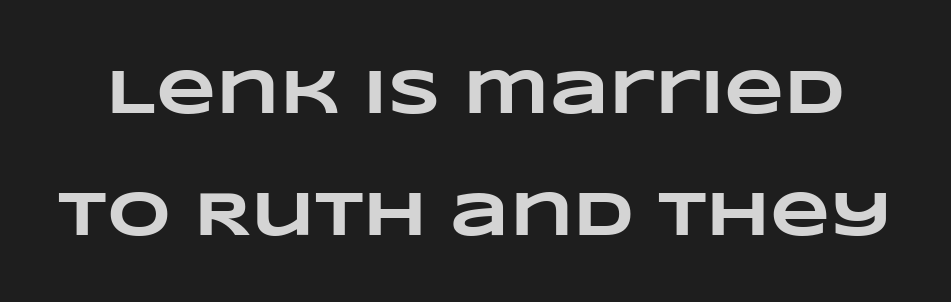
The block of text is sparse from top to bottom, with ample space between rows. Rule under the text: the space is simply empty. Notice how thick the strokes are: this is what a full bold looks like. Varying glyph widths throughout — classic text-font behaviour. Is the letter spacing exaggerated? No — it looks like the ordinary default.
